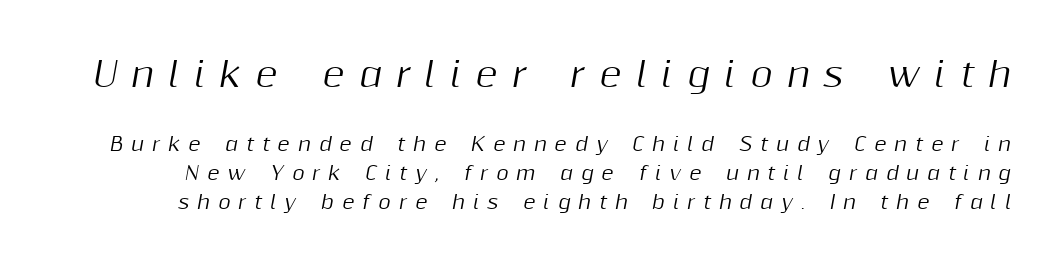
{"italic": "yes", "lean": "right", "slant_degrees": 10, "width": "normal", "stroke_contrast": "medium", "x_height": "medium", "monospaced": "no", "underline": "no", "line_spacing": "normal", "line_spacing_ratio": 1.53, "letter_spacing": "wide", "letter_spacing_em": 0.42, "larger_block": "first", "size_ratio": 1.79, "glyph_px": 34}
